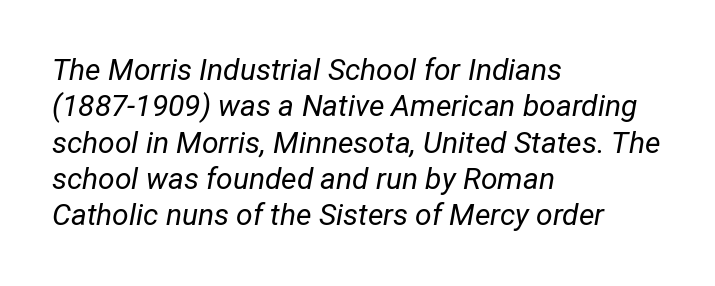
The image shows 30 px regular-weight, condensed type, italic (leaning right); set left-aligned, line spacing 1.21x, normal letter spacing, not underlined; low stroke contrast and a medium x-height.
